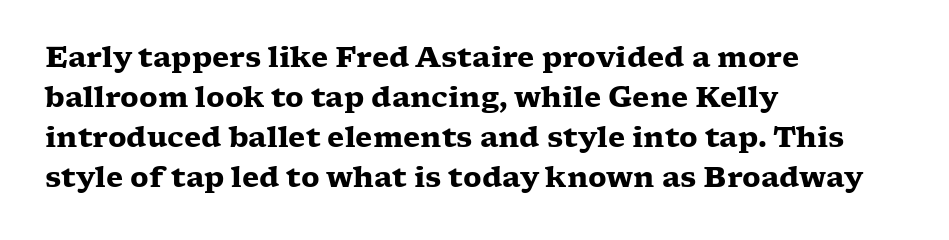
{"serif": "yes", "italic": "no", "bold": "yes", "weight": "heavy", "width": "wide", "stroke_contrast": "low", "x_height": "medium", "monospaced": "no", "underline": "no", "align": "left", "line_spacing": "normal", "line_spacing_ratio": 1.43, "letter_spacing": "normal", "letter_spacing_em": 0.0, "glyph_px": 28}
